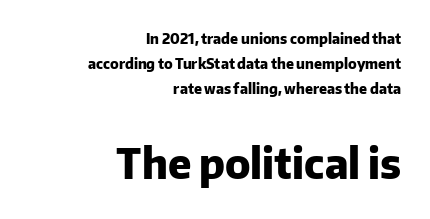
Q: Is the text bold? A: Yes.
Q: Is the text italic (slanted)? A: No, it is upright.
Q: Is the typeface a serif or a sans-serif typeface? A: Sans-serif.
Q: Is the text underlined? A: No.
Q: How is the paragraph aligned? A: Right-aligned.
Q: Is the spacing between letters normal or unusually wide? A: Normal.
Q: Which block of text is set in a larger size, the first (top) or the second (bottom)? A: The second (bottom) one.
Q: Width (condensed, normal, or wide)? A: Normal.
Q: Stroke contrast? A: Low.
Q: x-height? A: Medium.
Q: Monospaced? A: No.
